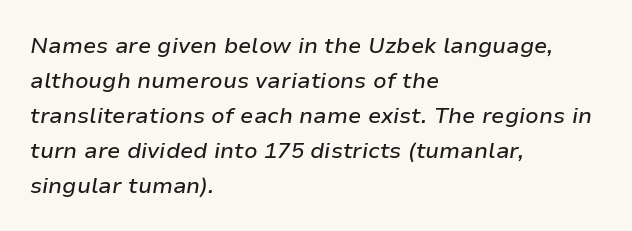
The image shows 22 px text type, italic (leaning right); set left-aligned, normal line spacing (1.59x), normal letter spacing, not underlined.
